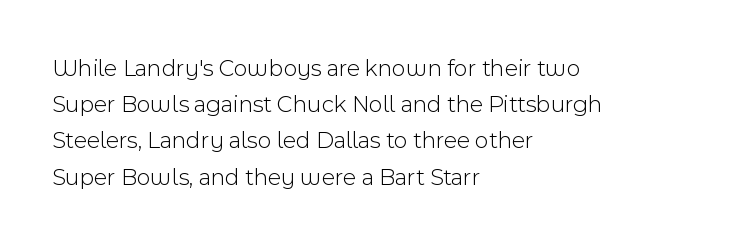
{"italic": "no", "bold": "no", "underline": "no", "align": "left", "line_spacing": "normal", "line_spacing_ratio": 1.51, "letter_spacing": "normal", "letter_spacing_em": 0.0, "glyph_px": 24}
